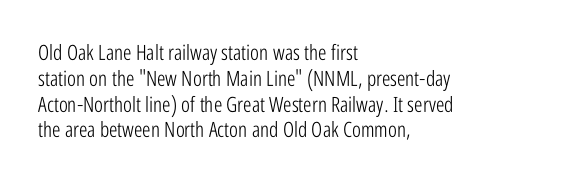
{"italic": "no", "bold": "no", "underline": "no", "align": "left", "line_spacing_ratio": 1.23, "letter_spacing": "normal", "letter_spacing_em": 0.0, "glyph_px": 21}
